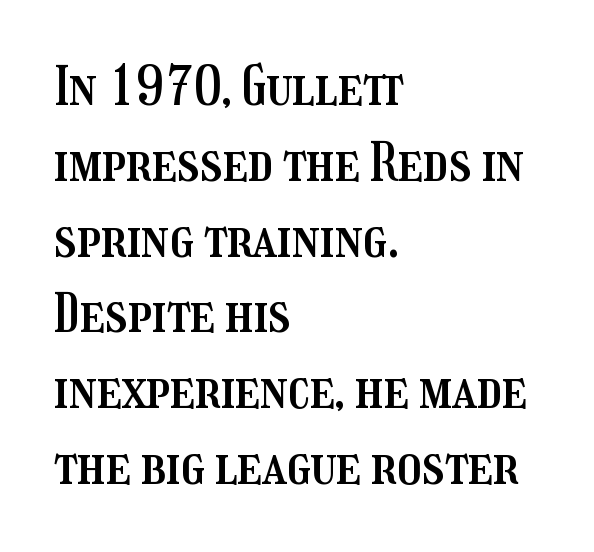
{"italic": "no", "width": "condensed", "stroke_contrast": "medium", "x_height": "medium", "monospaced": "no", "underline": "no", "align": "left", "line_spacing": "normal", "line_spacing_ratio": 1.43, "letter_spacing": "normal", "letter_spacing_em": 0.0, "glyph_px": 53}
